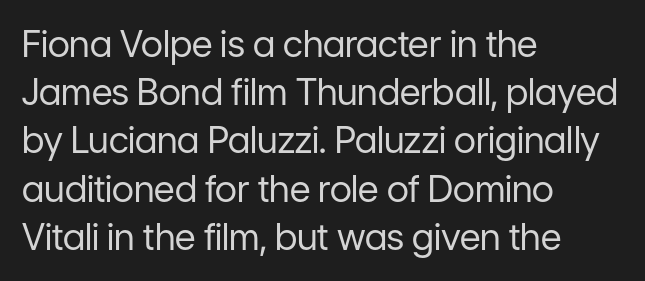
Q: Is the text bold? A: No.
Q: Is the text italic (slanted)? A: No, it is upright.
Q: Is the typeface a serif or a sans-serif typeface? A: Sans-serif.
Q: Is the text underlined? A: No.
Q: How is the paragraph aligned? A: Left-aligned.
Q: Is the spacing between letters normal or unusually wide? A: Normal.
Q: Is the spacing between lines tight, normal or loose? A: Normal.
Q: Width (condensed, normal, or wide)? A: Normal.
Q: Stroke contrast? A: Low.
Q: x-height? A: Medium.
Q: Monospaced? A: No.
